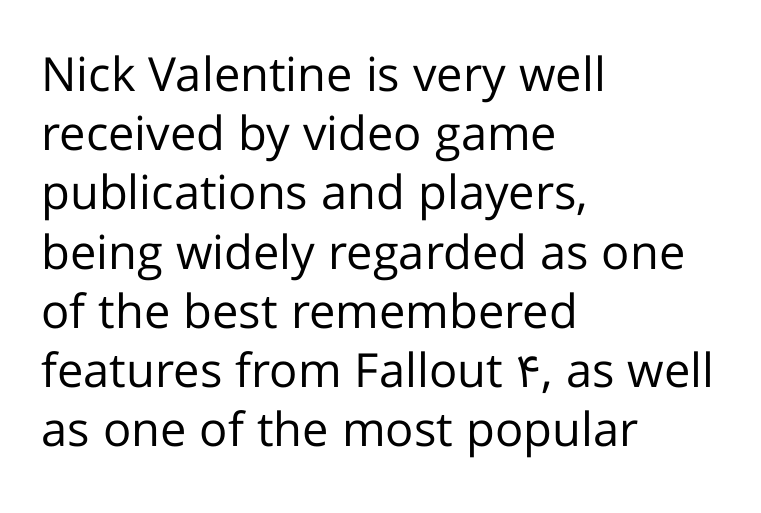
Q: Is the text bold? A: No.
Q: Is the text italic (slanted)? A: No, it is upright.
Q: Is the typeface a serif or a sans-serif typeface? A: Sans-serif.
Q: Is the text underlined? A: No.
Q: How is the paragraph aligned? A: Left-aligned.
Q: Is the spacing between letters normal or unusually wide? A: Normal.
Q: Is the spacing between lines tight, normal or loose? A: Normal.
Q: Width (condensed, normal, or wide)? A: Normal.
Q: Stroke contrast? A: Low.
Q: x-height? A: Medium.
Q: Monospaced? A: No.
